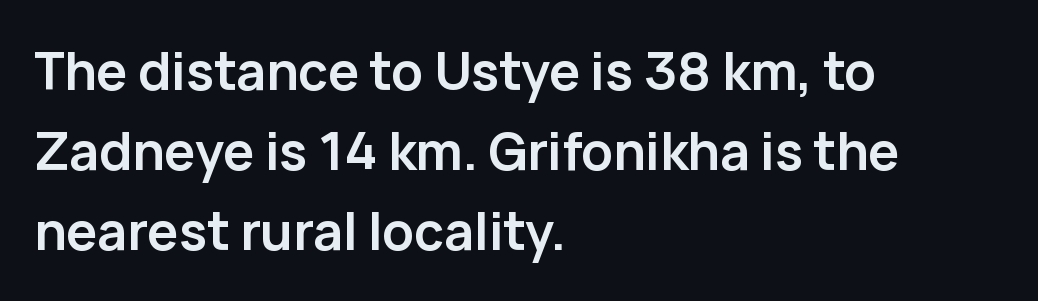
The image shows 52 px semibold sans-serif type, upright; set left-aligned, normal line spacing (1.54x), normal letter spacing, not underlined; low stroke contrast and a medium x-height.
